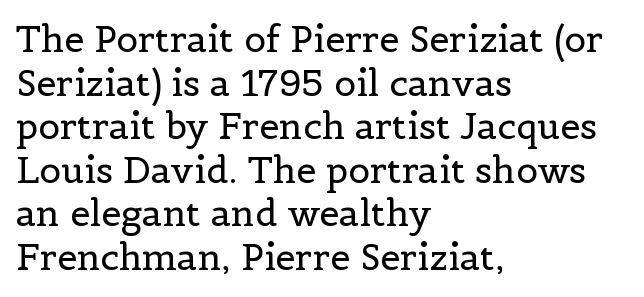
Q: Is the text bold? A: No.
Q: Is the text italic (slanted)? A: No, it is upright.
Q: Is the typeface a serif or a sans-serif typeface? A: Serif.
Q: Is the text underlined? A: No.
Q: How is the paragraph aligned? A: Left-aligned.
Q: Is the spacing between letters normal or unusually wide? A: Normal.
Q: Width (condensed, normal, or wide)? A: Normal.
Q: x-height? A: Medium.
Q: Monospaced? A: No.
